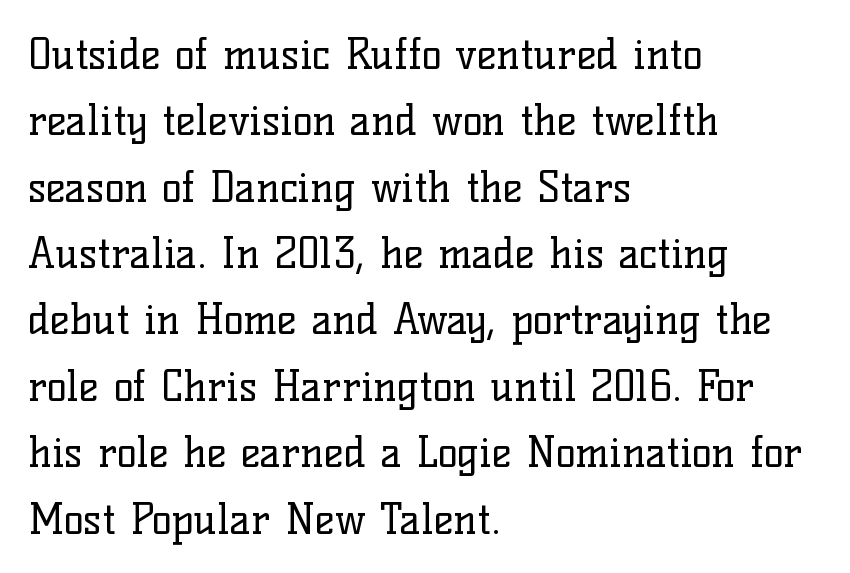
Varying glyph widths throughout — classic text-font behaviour. Layout note: lines flush left. Only glyphs here, with clear space below each row. In terms of leading, this rendering sits right in the middle. The letters stand upright; this is a roman face.
